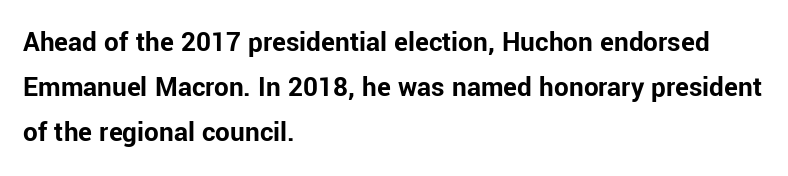
The letters advance in unequal steps, a hallmark of proportional type. The face used here has the dense, thick strokes of a bold. A normal amount of white space separates one row of letters from the next. No italicization has been applied; the sample stays upright. A typesetter would call this zero additional tracking. The gap between lines stays unmarked.
